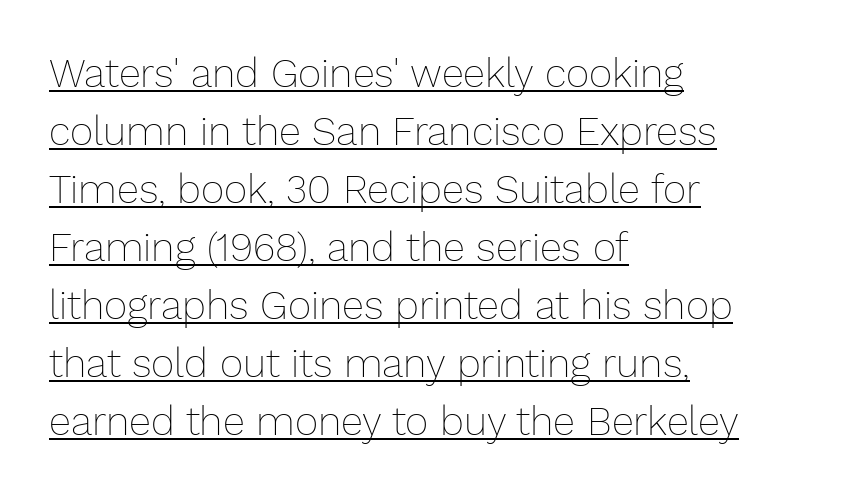
{"italic": "no", "bold": "no", "weight": "thin", "width": "normal", "stroke_contrast": "low", "x_height": "medium", "monospaced": "no", "underline": "yes", "align": "left", "line_spacing": "normal", "line_spacing_ratio": 1.45, "letter_spacing": "normal", "letter_spacing_em": 0.0, "glyph_px": 40}
